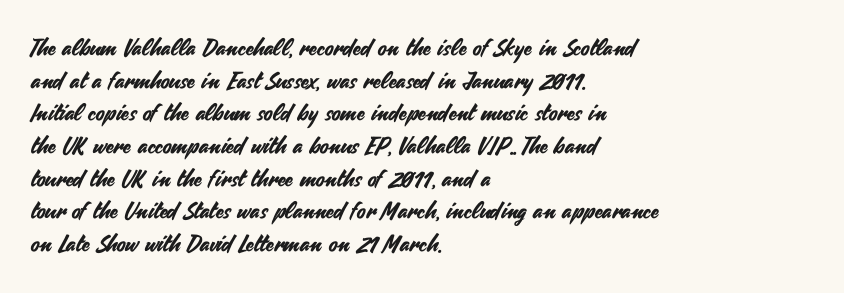
The image shows 23 px text type; set left-aligned, normal line spacing (1.42x), normal letter spacing, not underlined.
